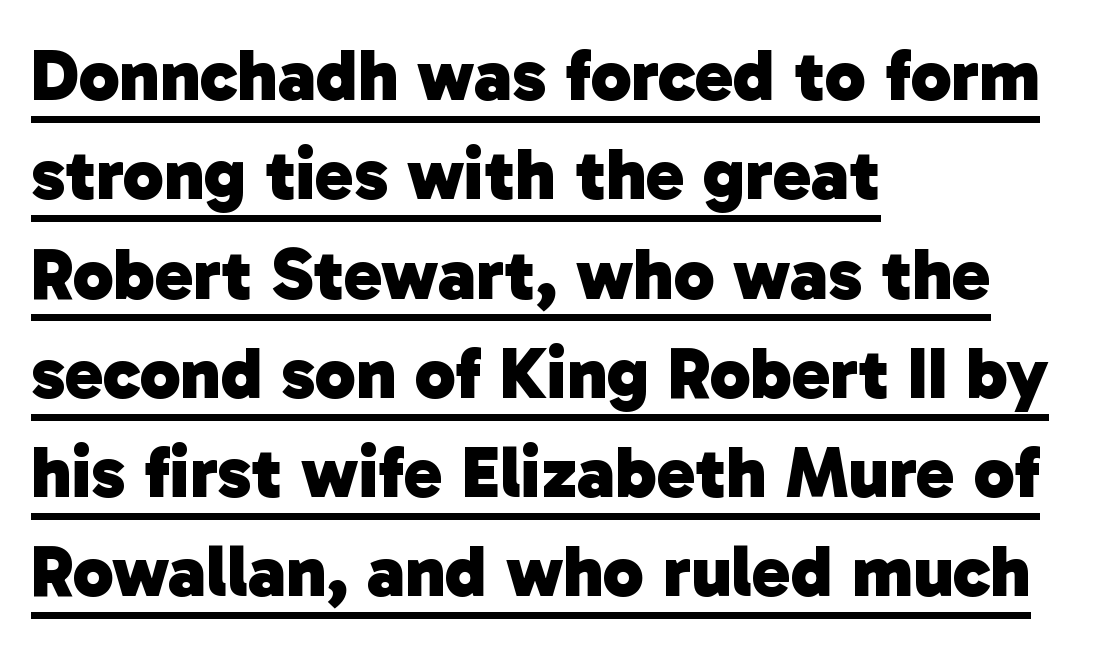
Q: Is the text bold? A: Yes.
Q: Is the typeface a serif or a sans-serif typeface? A: Sans-serif.
Q: Is the text underlined? A: Yes.
Q: How is the paragraph aligned? A: Left-aligned.
Q: Is the spacing between letters normal or unusually wide? A: Normal.
Q: Is the spacing between lines tight, normal or loose? A: Normal.
Q: Width (condensed, normal, or wide)? A: Normal.
Q: Stroke contrast? A: Low.
Q: x-height? A: Medium.
Q: Monospaced? A: No.
